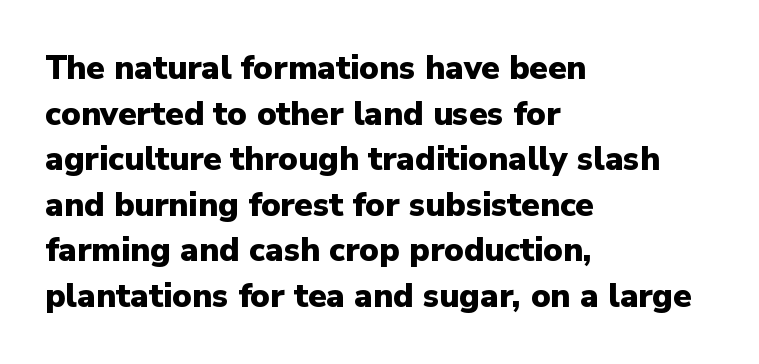
Compared with typical paragraphs, the rows here are spaced about the same. As a designer I'd log this as weight 700, bold. The face used here is rendered with its standard letterfit. Varying glyph widths throughout — classic text-font behaviour. A bare baseline throughout the passage. Unlike a traditional serif, this face leaves its strokes unadorned.
